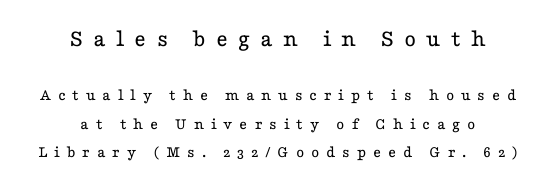
Stems and bowls with no extra thickness — not bold. The typography opts for an upright posture over an oblique one. What stands out about the letter spacing? Its width — letters are far apart. The text block is weighted toward neither margin, spreading evenly from the middle.
